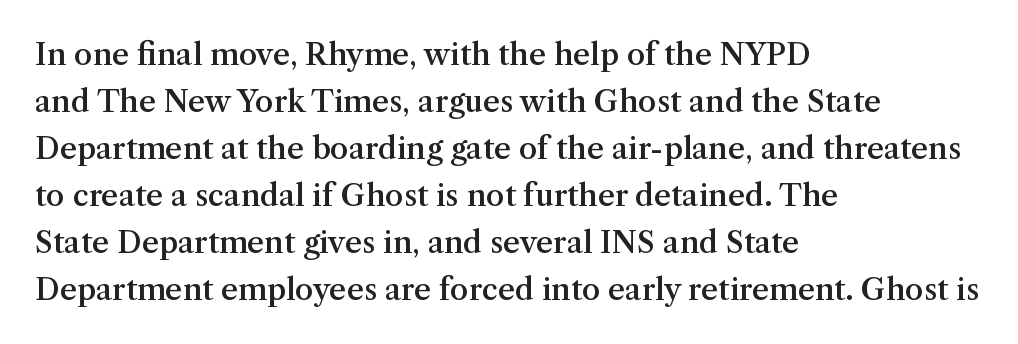
Q: Is the text bold? A: Semi-bold.
Q: Is the text italic (slanted)? A: No, it is upright.
Q: Is the typeface a serif or a sans-serif typeface? A: Serif.
Q: Is the text underlined? A: No.
Q: How is the paragraph aligned? A: Left-aligned.
Q: Is the spacing between letters normal or unusually wide? A: Normal.
Q: Is the spacing between lines tight, normal or loose? A: Normal.
Q: Width (condensed, normal, or wide)? A: Normal.
Q: Stroke contrast? A: Medium.
Q: x-height? A: Medium.
Q: Monospaced? A: No.
